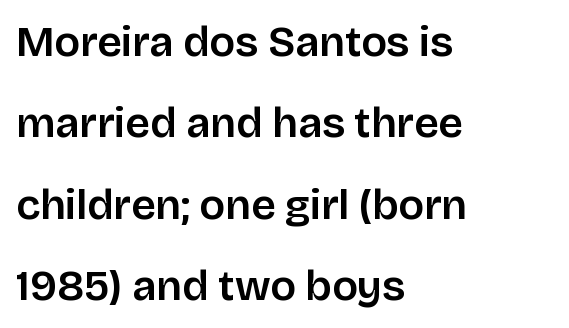
The image shows 43 px sans-serif type, upright; set left-aligned, line spacing 1.89x, normal letter spacing, not underlined; low stroke contrast and a large x-height.
